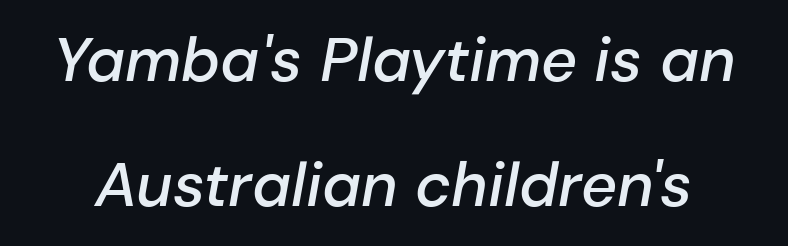
Q: Is the text bold? A: Semi-bold.
Q: Is the text italic (slanted)? A: Yes, it leans right by about 10 degrees.
Q: Is the text underlined? A: No.
Q: Is the spacing between letters normal or unusually wide? A: Normal.
Q: Is the spacing between lines tight, normal or loose? A: Loose.
Q: Width (condensed, normal, or wide)? A: Normal.
Q: Stroke contrast? A: Low.
Q: x-height? A: Medium.
Q: Monospaced? A: No.
